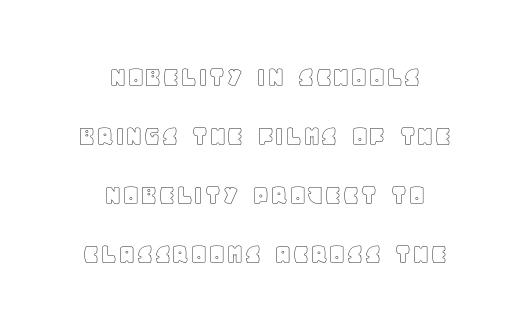
A typesetter would call this zero additional tracking. No italicization has been applied; the sample stays upright. Looks like regular typesetting: each glyph gets only the width it needs. Descender tails drop into unmarked territory. These lines stand farther apart than default settings would place them.
